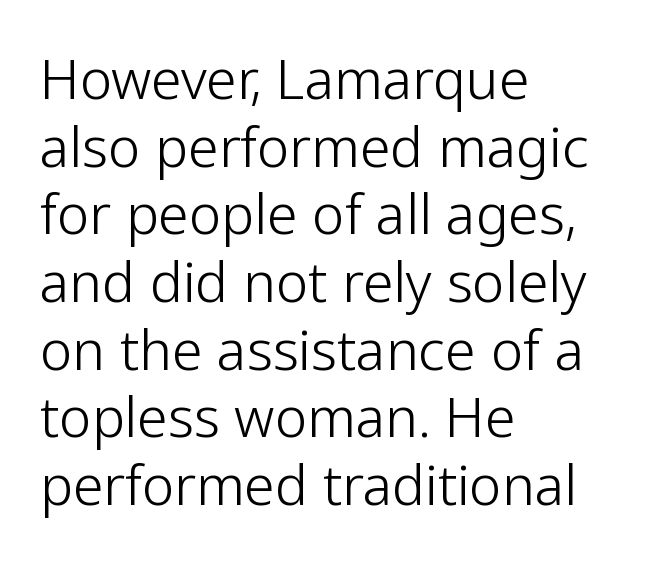
{"serif": "no", "italic": "no", "bold": "no", "weight": "light", "width": "normal", "stroke_contrast": "low", "x_height": "medium", "monospaced": "no", "underline": "no", "align": "left", "line_spacing_ratio": 1.23, "letter_spacing": "normal", "letter_spacing_em": 0.0, "glyph_px": 55}
